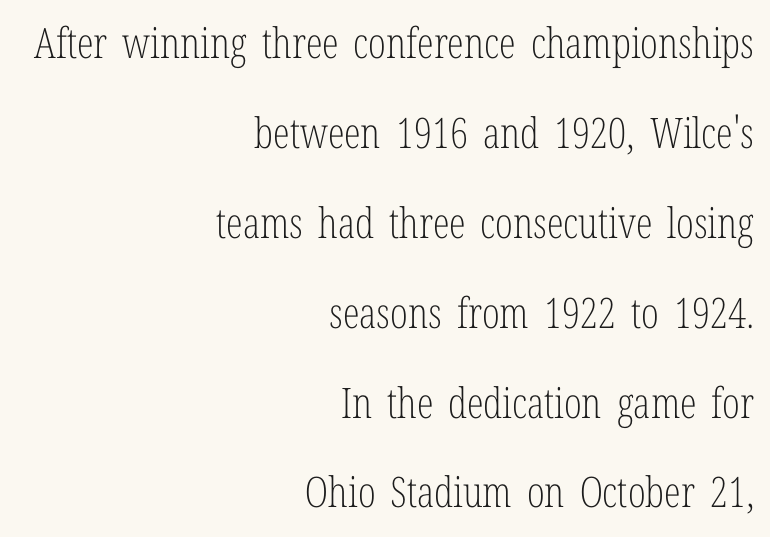
Casual observation: everything's shoved over to the right. Bold? No — there's no thickening of the strokes. Designer's note — italics off, roman on. Inter-character spacing is left at the font's built-in metrics.
